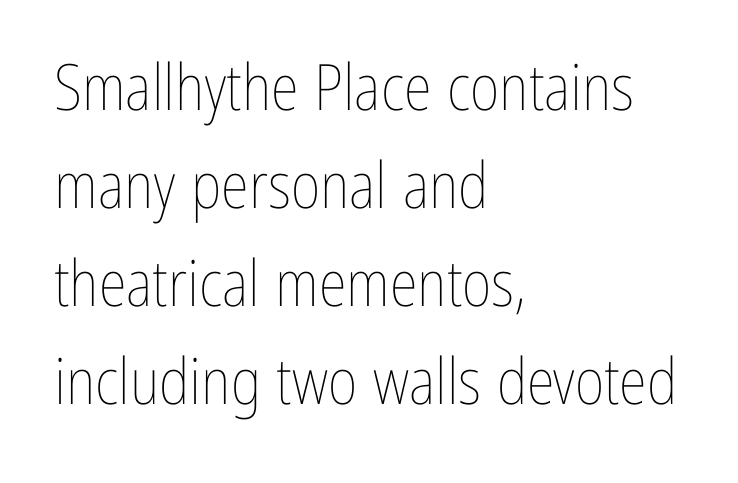
Vertically, the passage feels balanced, rows spaced as you'd expect. Vertical strokes here are truly vertical. Letter spacing: default. Does the copy run flush right? No — it runs flush left. Stems here are at most as thick as an everyday book face.
